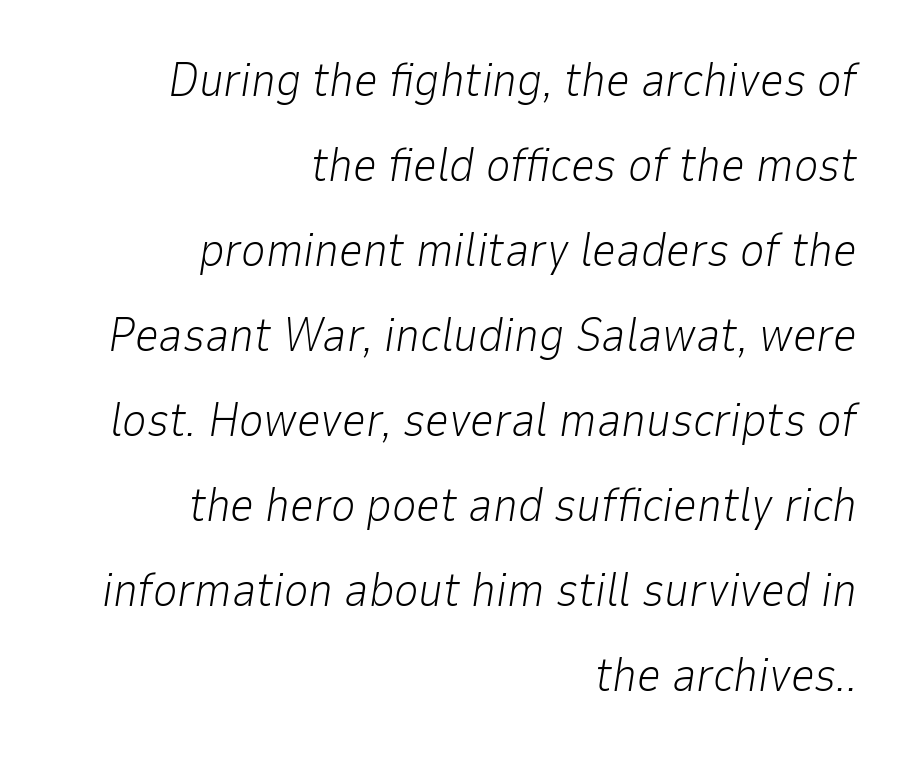
The image shows 47 px light type, italic (leaning right); set right-aligned, line spacing 1.81x, normal letter spacing, not underlined; low stroke contrast and a medium x-height.
